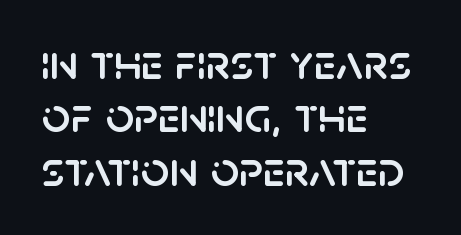
Is the block centered? No — it sits flush against the left margin. This sample has the flowing, uneven cadence of proportional lettering. What stands out about the letter spacing? Nothing — it is the standard amount. Glance below the letters and you will spot only blank space. The text was rendered using a sans face with plain stroke endings. Closely set lines give the paragraph a compact silhouette.
